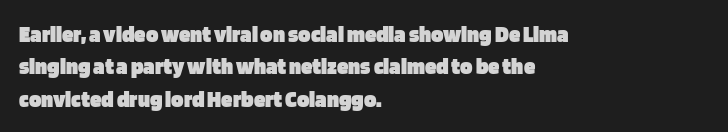
Q: Is the text bold? A: Yes.
Q: Is the text italic (slanted)? A: No, it is upright.
Q: Is the text underlined? A: No.
Q: How is the paragraph aligned? A: Left-aligned.
Q: Is the spacing between letters normal or unusually wide? A: Normal.
Q: Is the spacing between lines tight, normal or loose? A: Normal.
